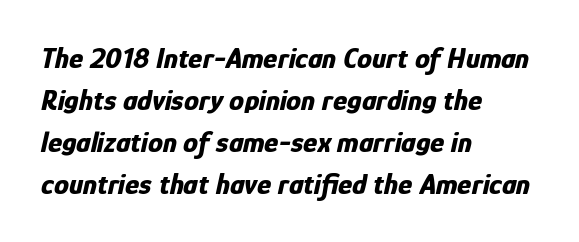
Each letter keeps its own natural width here, so spacing adapts to shape. A dark, heavy texture on the line: the type is bold. The tracking reads as untouched default to a designer's eye. Horizontally, the lines are justified to the leading edge only.
